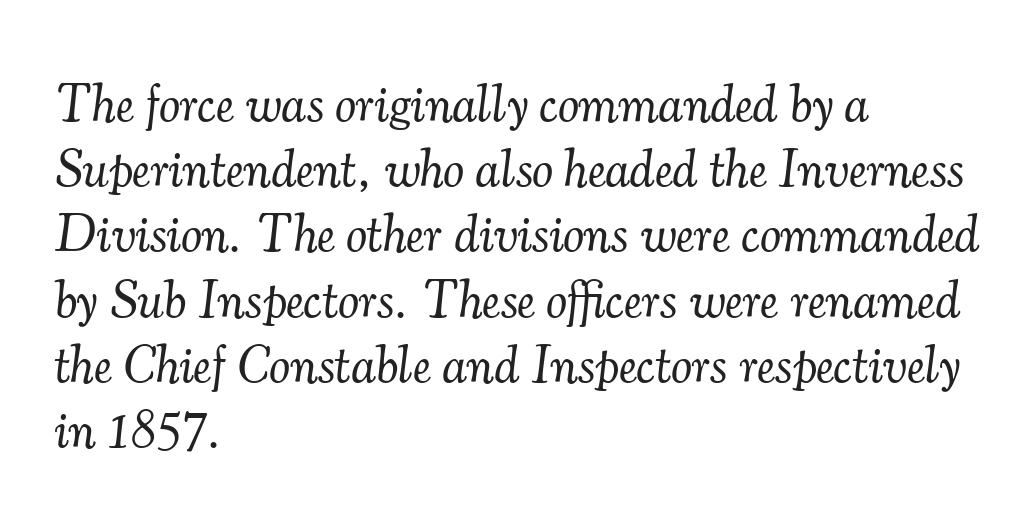
{"serif": "yes", "italic": "yes", "lean": "right", "slant_degrees": 7, "bold": "no", "weight": "light", "width": "normal", "stroke_contrast": "medium", "x_height": "small", "monospaced": "no", "underline": "no", "align": "left", "line_spacing_ratio": 1.23, "letter_spacing": "normal", "letter_spacing_em": 0.0, "glyph_px": 53}
